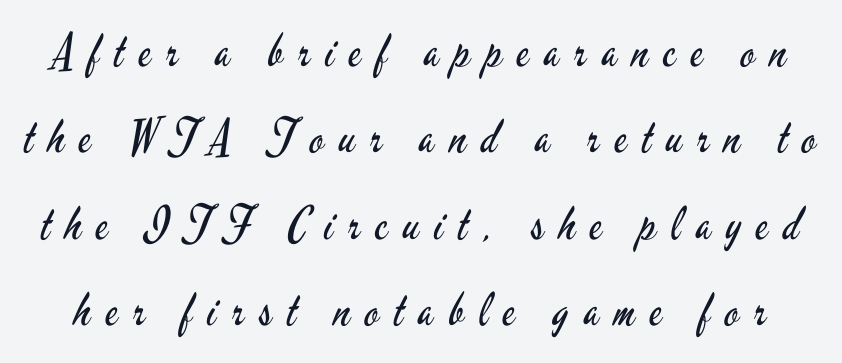
{"serif": "no", "bold": "no", "weight": "regular", "width": "condensed", "stroke_contrast": "low", "x_height": "small", "monospaced": "no", "underline": "no", "line_spacing_ratio": 1.88, "letter_spacing": "wide", "letter_spacing_em": 0.33, "glyph_px": 46}
